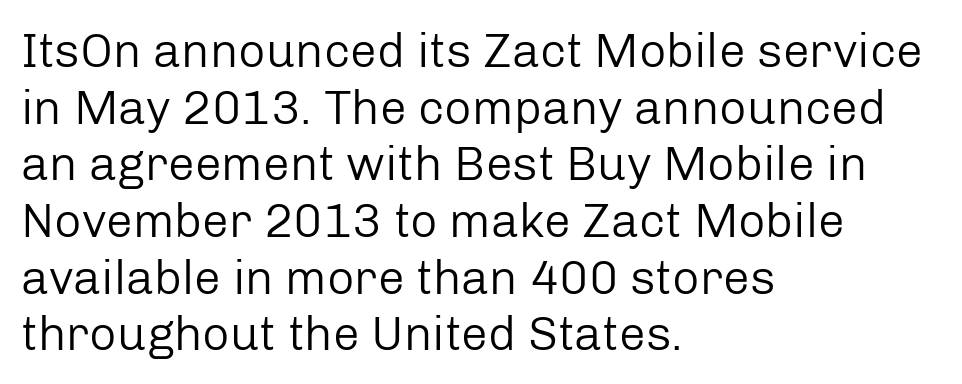
This rendering features lettering with no underline. The letterforms sit at book weight or below. Spacing verdict: proportional, widths tailored to each character. The lettering stays uniformly vertical, giving the passage a roman look.
